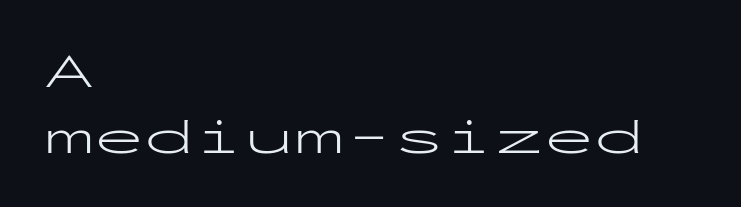
{"serif": "no", "italic": "no", "bold": "no", "weight": "light", "width": "wide", "stroke_contrast": "low", "x_height": "medium", "monospaced": "yes", "underline": "no", "align": "left", "line_spacing": "normal", "line_spacing_ratio": 1.32, "letter_spacing": "normal", "letter_spacing_em": 0.0, "glyph_px": 50}
